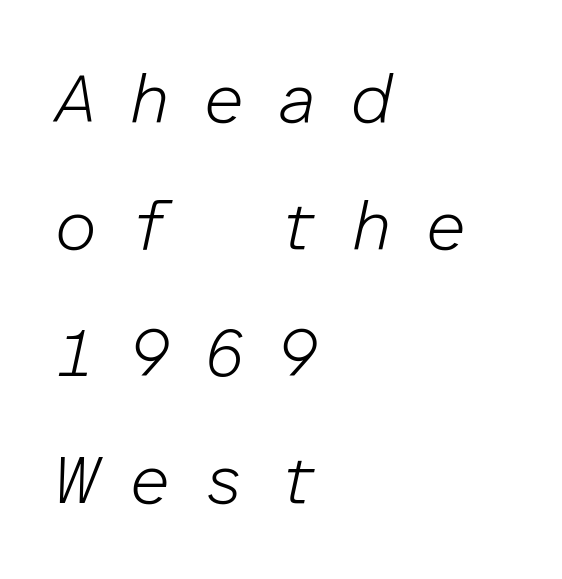
Here the designer chose a console-style face with uniform glyph widths. The font sits on the lighter half of the weight spectrum, regular included. Glyph-to-glyph distance is far greater than everyday printed text. The face used here has a pronounced slope to its letters. The passage is arranged the way most books set body copy — flush left.
